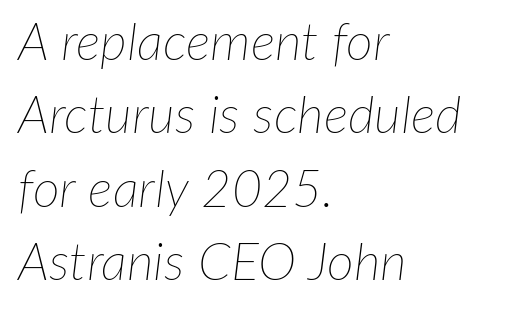
Q: Is the text bold? A: No.
Q: Is the text italic (slanted)? A: Yes, it leans right by about 7 degrees.
Q: Is the text underlined? A: No.
Q: How is the paragraph aligned? A: Left-aligned.
Q: Is the spacing between letters normal or unusually wide? A: Normal.
Q: Is the spacing between lines tight, normal or loose? A: Normal.
Q: Width (condensed, normal, or wide)? A: Normal.
Q: Stroke contrast? A: Low.
Q: x-height? A: Medium.
Q: Monospaced? A: No.
